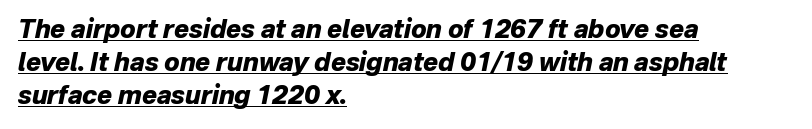
The image shows 25 px bold type, italic (leaning right); set left-aligned, normal line spacing (1.33x), normal letter spacing, underlined.
